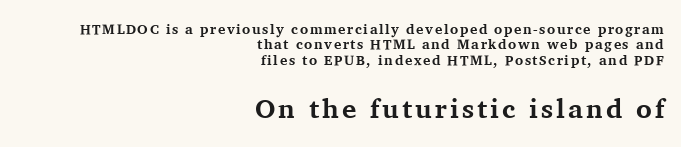
Block two is the big one; block one sits smaller above it. This rendering uses right alignment, leaving the left contour irregular. Bare-footed words on every line. A dark, heavy texture on the line: the type is bold. Unlike italic type, these characters show no tilt at all.
